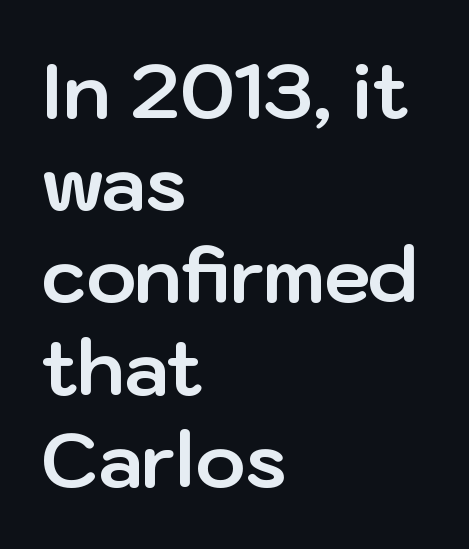
Q: Is the text bold? A: Yes.
Q: Is the text italic (slanted)? A: No, it is upright.
Q: Is the typeface a serif or a sans-serif typeface? A: Sans-serif.
Q: Is the text underlined? A: No.
Q: How is the paragraph aligned? A: Left-aligned.
Q: Is the spacing between letters normal or unusually wide? A: Normal.
Q: Width (condensed, normal, or wide)? A: Normal.
Q: Stroke contrast? A: Low.
Q: x-height? A: Medium.
Q: Monospaced? A: No.
